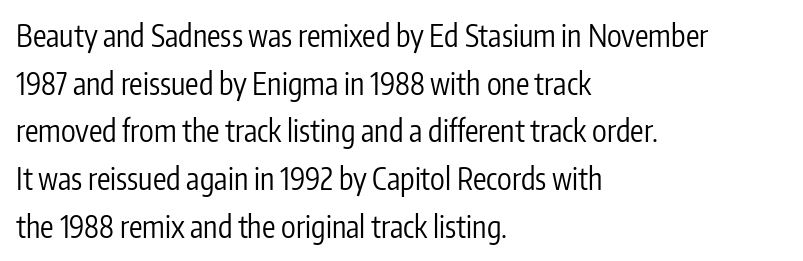
Q: Is the text bold? A: No.
Q: Is the text italic (slanted)? A: No, it is upright.
Q: Is the typeface a serif or a sans-serif typeface? A: Sans-serif.
Q: Is the text underlined? A: No.
Q: How is the paragraph aligned? A: Left-aligned.
Q: Is the spacing between letters normal or unusually wide? A: Normal.
Q: Is the spacing between lines tight, normal or loose? A: Normal.
Q: Width (condensed, normal, or wide)? A: Condensed.
Q: Stroke contrast? A: Low.
Q: x-height? A: Medium.
Q: Monospaced? A: No.
